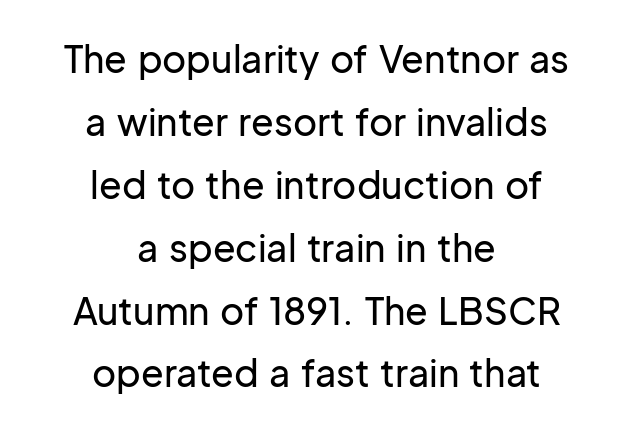
{"serif": "no", "italic": "no", "width": "normal", "stroke_contrast": "low", "x_height": "medium", "monospaced": "no", "underline": "no", "align": "center", "line_spacing": "normal", "line_spacing_ratio": 1.7, "letter_spacing": "normal", "letter_spacing_em": 0.0, "glyph_px": 37}
